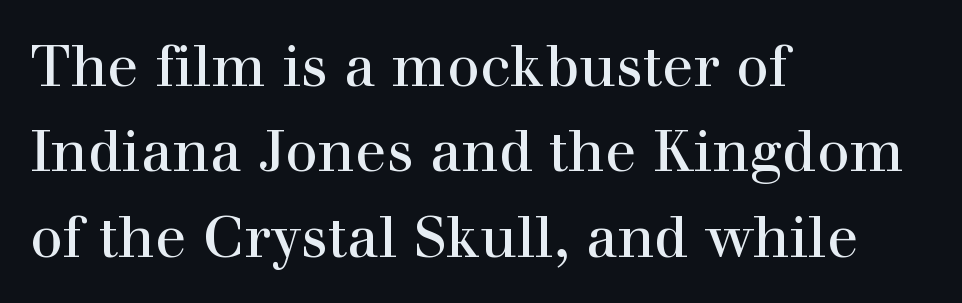
Q: Is the text italic (slanted)? A: No, it is upright.
Q: Is the typeface a serif or a sans-serif typeface? A: Serif.
Q: Is the text underlined? A: No.
Q: How is the paragraph aligned? A: Left-aligned.
Q: Is the spacing between letters normal or unusually wide? A: Normal.
Q: Is the spacing between lines tight, normal or loose? A: Normal.
Q: Width (condensed, normal, or wide)? A: Normal.
Q: x-height? A: Medium.
Q: Monospaced? A: No.
